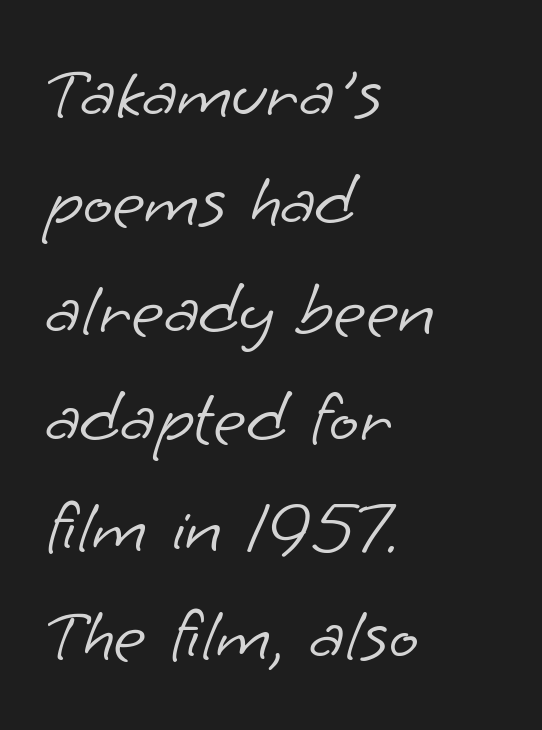
The vertical gap from one line to the next is medium. Inter-character spacing is left at the font's built-in metrics. Stroke thickness stays within the range of a standard reading face or lighter. Does the copy run flush right? No — it runs flush left.
